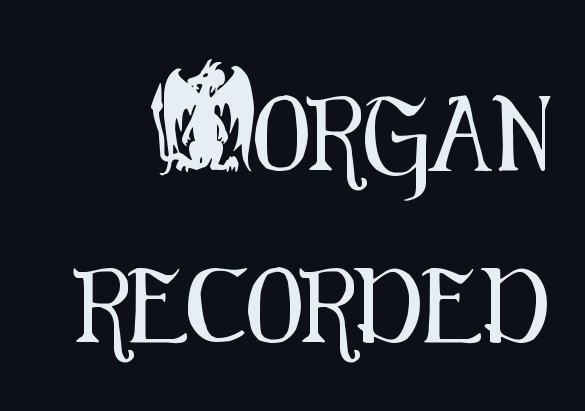
{"serif": "no", "italic": "no", "width": "condensed", "stroke_contrast": "medium", "x_height": "small", "monospaced": "no", "underline": "no", "line_spacing": "loose", "line_spacing_ratio": 2.33, "letter_spacing": "normal", "letter_spacing_em": 0.0, "glyph_px": 74}
